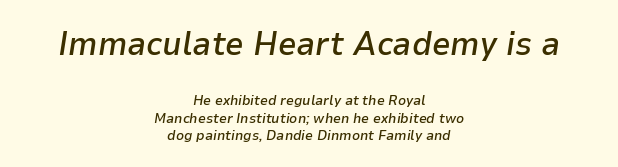
Q: Is the text bold? A: Semi-bold.
Q: Is the text italic (slanted)? A: Yes, it leans right by about 9 degrees.
Q: Is the text underlined? A: No.
Q: How is the paragraph aligned? A: Centered.
Q: Is the spacing between letters normal or unusually wide? A: Normal.
Q: Is the spacing between lines tight, normal or loose? A: Normal.
Q: Which block of text is set in a larger size, the first (top) or the second (bottom)? A: The first (top) one.
Q: Width (condensed, normal, or wide)? A: Normal.
Q: Stroke contrast? A: Low.
Q: x-height? A: Medium.
Q: Monospaced? A: No.
